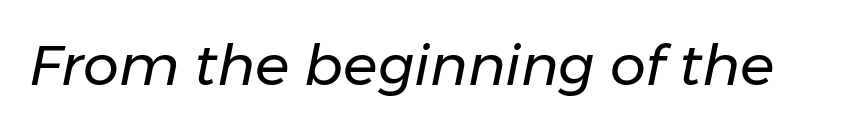
The image shows 57 px regular-weight type, italic (leaning right); set normal letter spacing, not underlined; low stroke contrast and a medium x-height.
